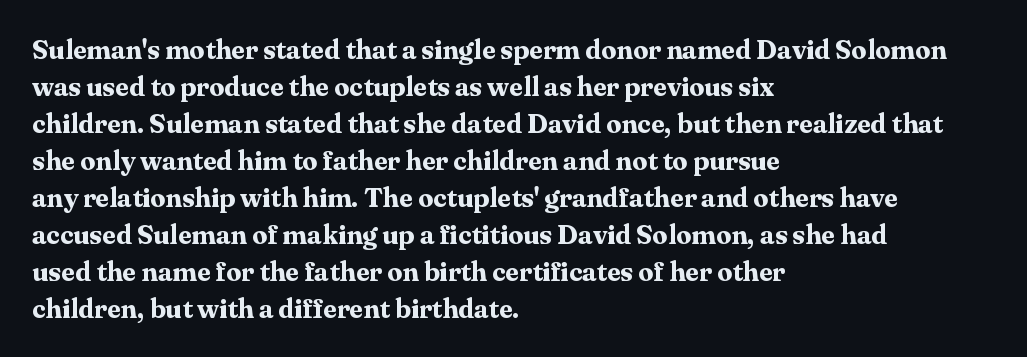
Q: Is the text bold? A: Yes.
Q: Is the text italic (slanted)? A: No, it is upright.
Q: Is the text underlined? A: No.
Q: How is the paragraph aligned? A: Left-aligned.
Q: Is the spacing between letters normal or unusually wide? A: Normal.
Q: Is the spacing between lines tight, normal or loose? A: Normal.
